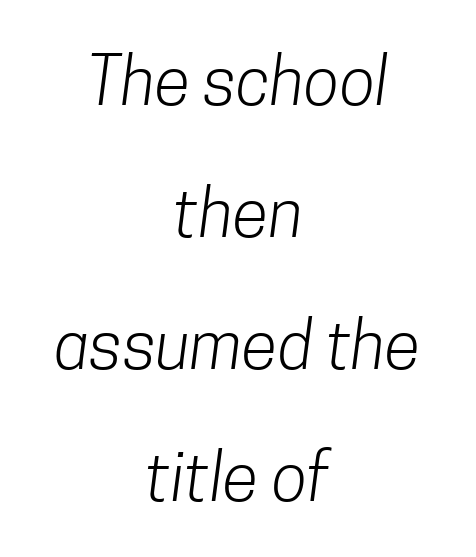
Q: Is the text bold? A: No.
Q: Is the typeface a serif or a sans-serif typeface? A: Sans-serif.
Q: Is the text underlined? A: No.
Q: How is the paragraph aligned? A: Centered.
Q: Is the spacing between letters normal or unusually wide? A: Normal.
Q: Is the spacing between lines tight, normal or loose? A: Loose.
Q: Width (condensed, normal, or wide)? A: Condensed.
Q: Stroke contrast? A: Low.
Q: x-height? A: Medium.
Q: Monospaced? A: No.
